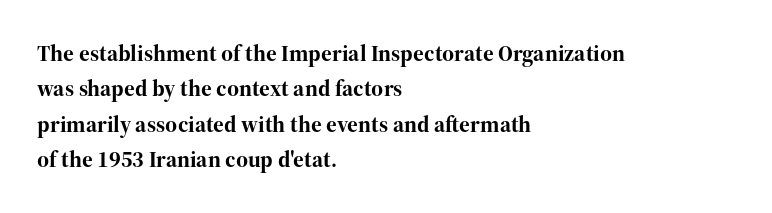
The image shows 23 px bold type, upright; set left-aligned, normal line spacing (1.54x), normal letter spacing, not underlined.
